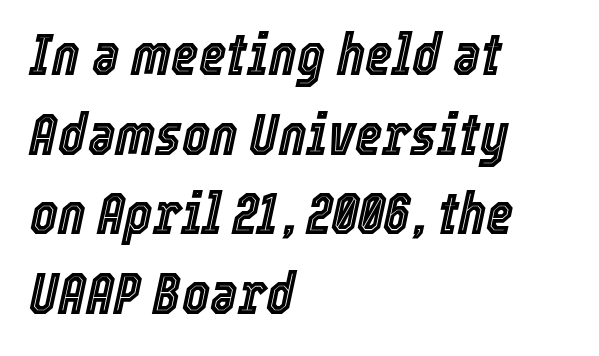
{"italic": "yes", "lean": "right", "slant_degrees": 12, "width": "condensed", "x_height": "medium", "monospaced": "no", "underline": "no", "align": "left", "line_spacing": "normal", "line_spacing_ratio": 1.35, "letter_spacing": "normal", "letter_spacing_em": 0.0, "glyph_px": 59}
